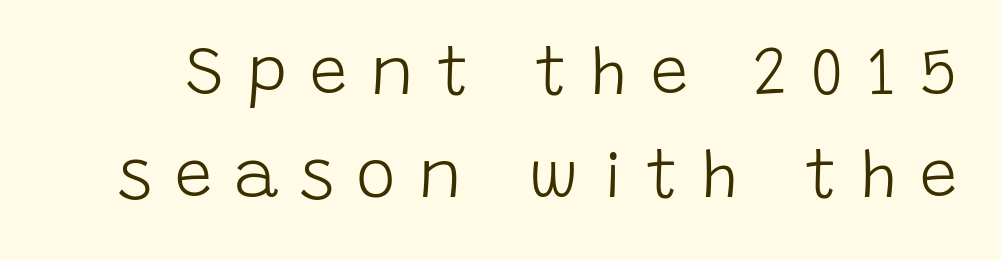
The space directly below the letters is spotless. Short note: letters widely spaced. This reads as an unemphasized weight, regular at the heaviest. A roman cut, with each character standing at attention. The space between consecutive lines is moderate.
